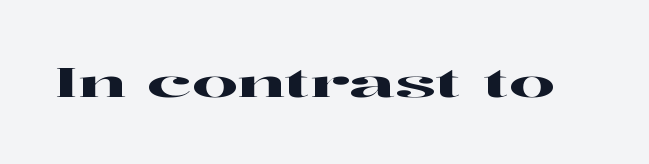
Q: Is the text italic (slanted)? A: No, it is upright.
Q: Is the typeface a serif or a sans-serif typeface? A: Serif.
Q: Is the text underlined? A: No.
Q: Is the spacing between letters normal or unusually wide? A: Normal.
Q: Width (condensed, normal, or wide)? A: Wide.
Q: Stroke contrast? A: High.
Q: x-height? A: Medium.
Q: Monospaced? A: No.
